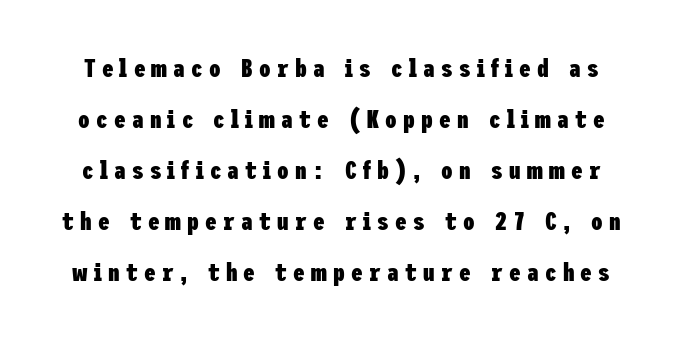
Q: Is the text bold? A: Yes.
Q: Is the text italic (slanted)? A: No, it is upright.
Q: Is the text underlined? A: No.
Q: Is the spacing between letters normal or unusually wide? A: Unusually wide.
Q: Is the spacing between lines tight, normal or loose? A: Loose.
